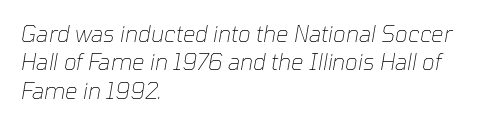
Q: Is the text bold? A: No.
Q: Is the text italic (slanted)? A: Yes, it leans right by about 10 degrees.
Q: Is the text underlined? A: No.
Q: How is the paragraph aligned? A: Left-aligned.
Q: Is the spacing between letters normal or unusually wide? A: Normal.
Q: Is the spacing between lines tight, normal or loose? A: Normal.
